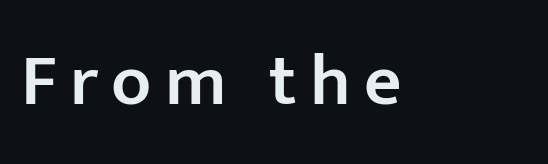
Q: Is the text bold? A: Semi-bold.
Q: Is the text italic (slanted)? A: No, it is upright.
Q: Is the typeface a serif or a sans-serif typeface? A: Sans-serif.
Q: Is the text underlined? A: No.
Q: Width (condensed, normal, or wide)? A: Normal.
Q: Stroke contrast? A: Low.
Q: x-height? A: Medium.
Q: Monospaced? A: No.
